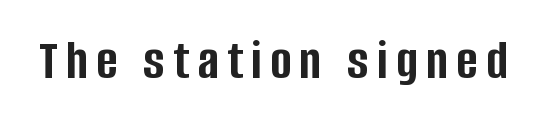
Q: Is the text bold? A: Yes.
Q: Is the text italic (slanted)? A: No, it is upright.
Q: Is the typeface a serif or a sans-serif typeface? A: Sans-serif.
Q: Is the text underlined? A: No.
Q: Width (condensed, normal, or wide)? A: Condensed.
Q: Stroke contrast? A: Low.
Q: x-height? A: Large.
Q: Monospaced? A: No.
